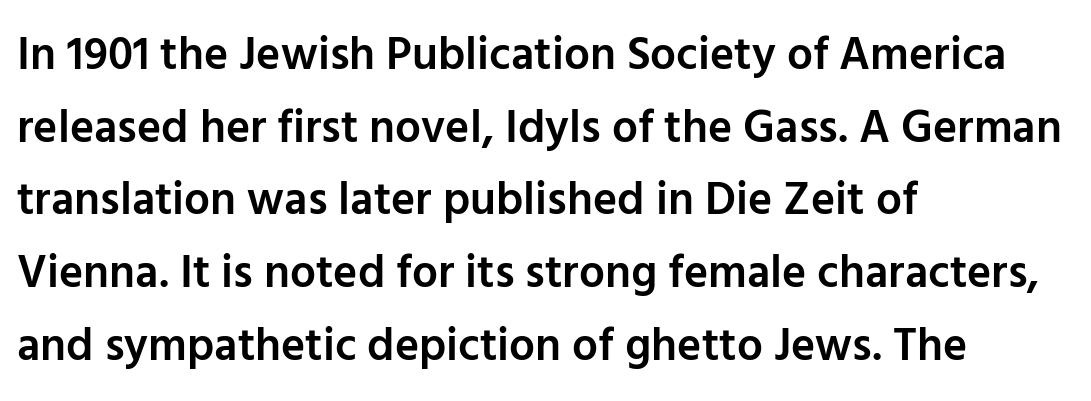
Q: Is the text bold? A: Semi-bold.
Q: Is the text italic (slanted)? A: No, it is upright.
Q: Is the typeface a serif or a sans-serif typeface? A: Sans-serif.
Q: Is the text underlined? A: No.
Q: How is the paragraph aligned? A: Left-aligned.
Q: Is the spacing between letters normal or unusually wide? A: Normal.
Q: Is the spacing between lines tight, normal or loose? A: Normal.
Q: Width (condensed, normal, or wide)? A: Normal.
Q: Stroke contrast? A: Low.
Q: x-height? A: Medium.
Q: Monospaced? A: No.
